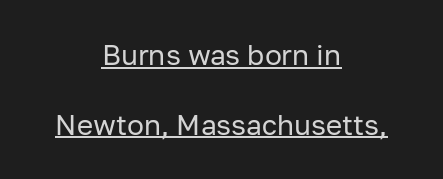
Font category for this specimen: sans-serif. Tracking here is standard; glyphs follow each other at the usual distance. Whoever set this chose breathing room over compactness in the vertical rhythm. The paragraph shown floats in the horizontal middle. Do the letters lean? They stand straight.
